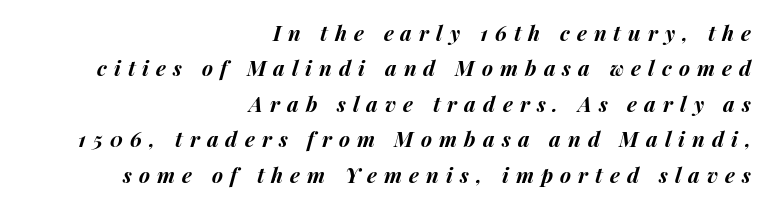
Is the block centered? No — it sits flush against the right margin. Honestly, the letter spacing is so wide it's the main thing you notice. The axis of the letterforms is tilted away from vertical. Weight: bold. No word sits above an underline. The rows are spaced the way most documents space them.
